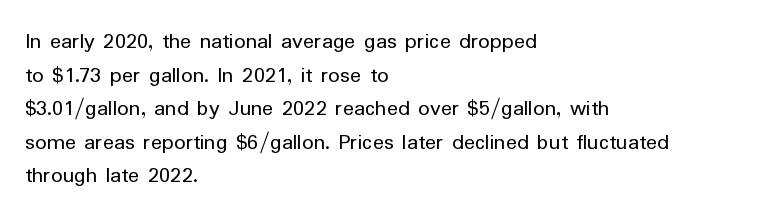
Q: Is the text bold? A: No.
Q: Is the text italic (slanted)? A: No, it is upright.
Q: Is the text underlined? A: No.
Q: How is the paragraph aligned? A: Left-aligned.
Q: Is the spacing between letters normal or unusually wide? A: Normal.
Q: Is the spacing between lines tight, normal or loose? A: Normal.
